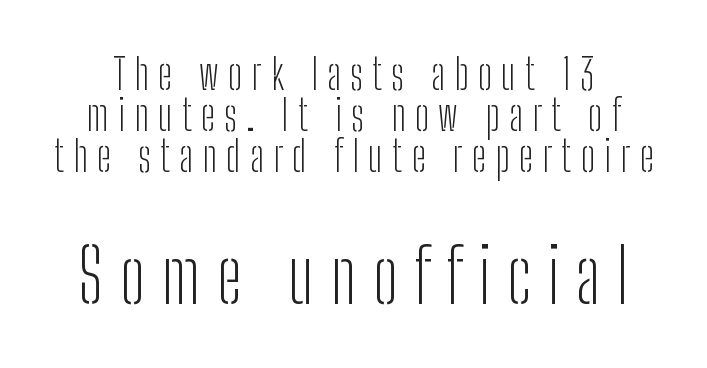
Descenders hang freely into open space. Students, note that the glyphs here are deliberately spaced far apart. The rendering uses natural spacing where letterforms have individual widths. Bigger letters appear in the bottom chunk; the top chunk is reduced. Regarding leading, the lines here are crowded together.
